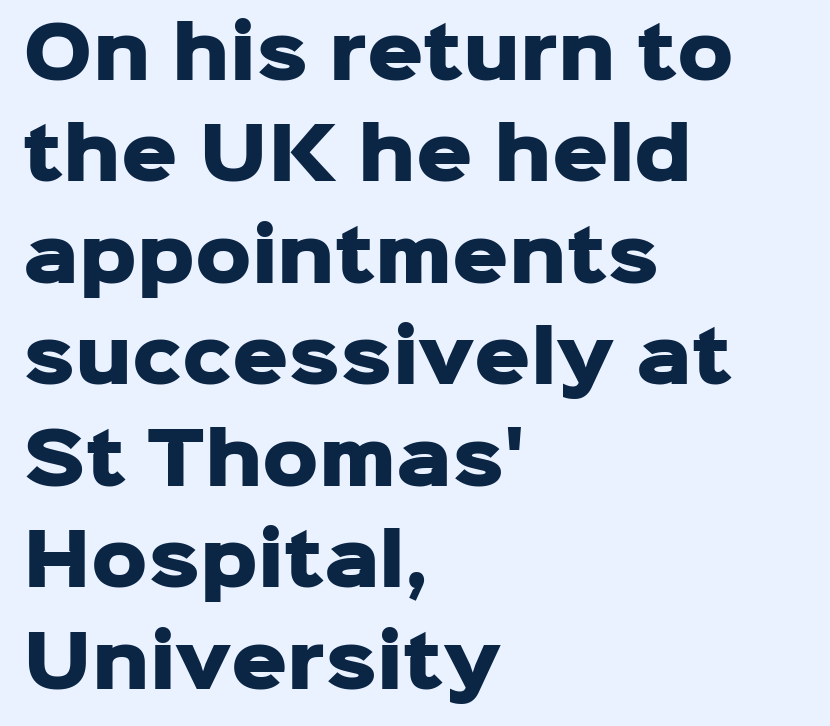
{"serif": "no", "italic": "no", "bold": "yes", "weight": "heavy", "width": "normal", "stroke_contrast": "low", "x_height": "medium", "monospaced": "no", "underline": "no", "align": "left", "line_spacing": "normal", "line_spacing_ratio": 1.45, "letter_spacing": "normal", "letter_spacing_em": 0.0, "glyph_px": 70}
